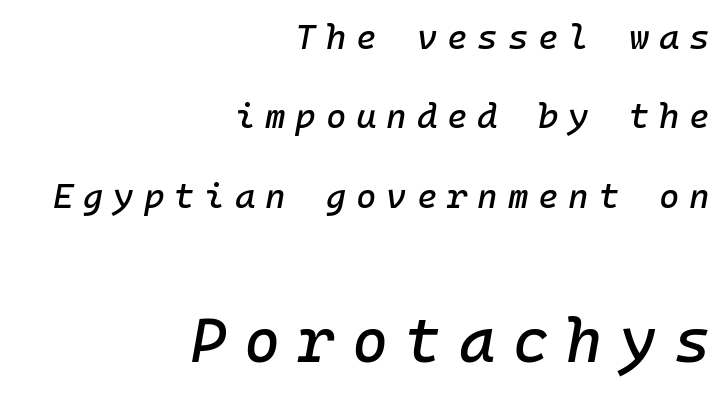
Q: Is the text italic (slanted)? A: Yes, it leans right by about 10 degrees.
Q: Is the text underlined? A: No.
Q: How is the paragraph aligned? A: Right-aligned.
Q: Is the spacing between letters normal or unusually wide? A: Unusually wide.
Q: Is the spacing between lines tight, normal or loose? A: Loose.
Q: Which block of text is set in a larger size, the first (top) or the second (bottom)? A: The second (bottom) one.
Q: Width (condensed, normal, or wide)? A: Normal.
Q: Stroke contrast? A: Low.
Q: x-height? A: Medium.
